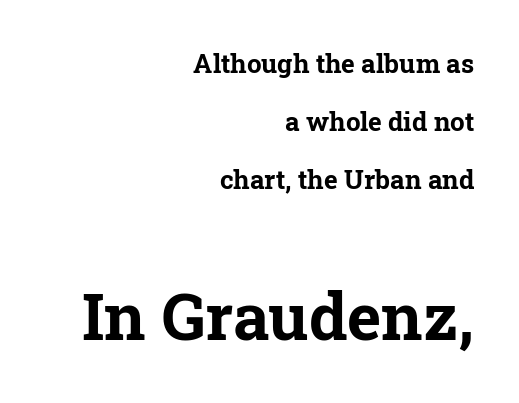
Strokes here are thick enough to call this a true bold. When letters stand straight like this, we call the style roman or upright. Observe the serifs anchoring each vertical stroke in this sample. The line texture is even and compact thanks to regular tracking.
